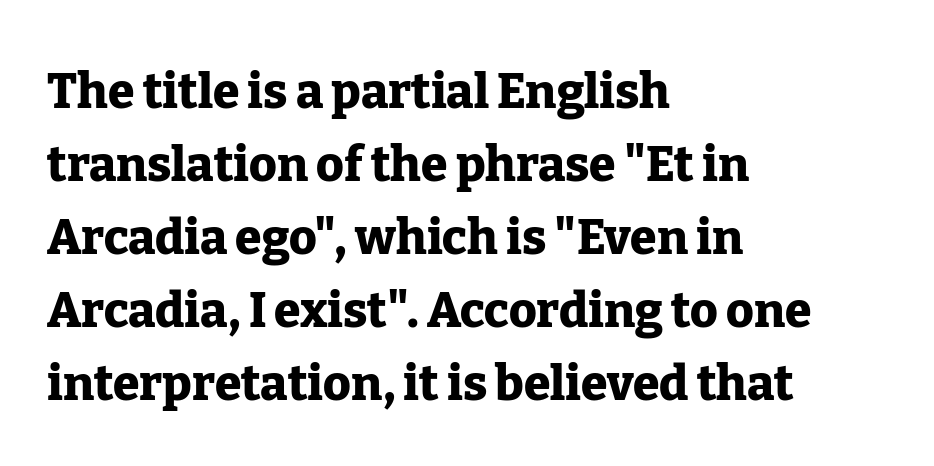
Q: Is the text bold? A: Yes.
Q: Is the text italic (slanted)? A: No, it is upright.
Q: Is the typeface a serif or a sans-serif typeface? A: Serif.
Q: Is the text underlined? A: No.
Q: How is the paragraph aligned? A: Left-aligned.
Q: Is the spacing between letters normal or unusually wide? A: Normal.
Q: Is the spacing between lines tight, normal or loose? A: Normal.
Q: Width (condensed, normal, or wide)? A: Normal.
Q: Stroke contrast? A: Low.
Q: x-height? A: Medium.
Q: Monospaced? A: No.
